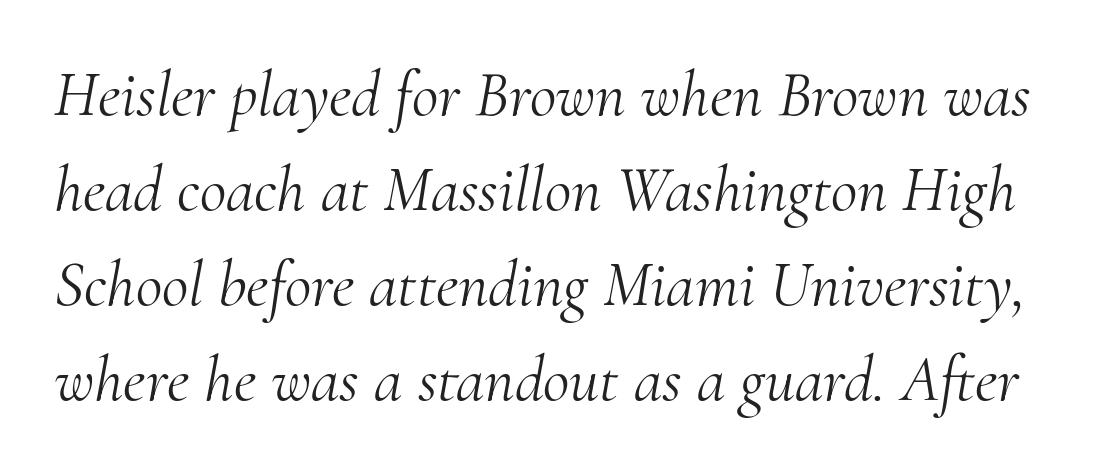
Q: Is the text bold? A: No.
Q: Is the text italic (slanted)? A: Yes, it leans right by about 10 degrees.
Q: Is the typeface a serif or a sans-serif typeface? A: Serif.
Q: Is the text underlined? A: No.
Q: Is the spacing between letters normal or unusually wide? A: Normal.
Q: Is the spacing between lines tight, normal or loose? A: Normal.
Q: Width (condensed, normal, or wide)? A: Normal.
Q: Stroke contrast? A: Medium.
Q: x-height? A: Small.
Q: Monospaced? A: No.
